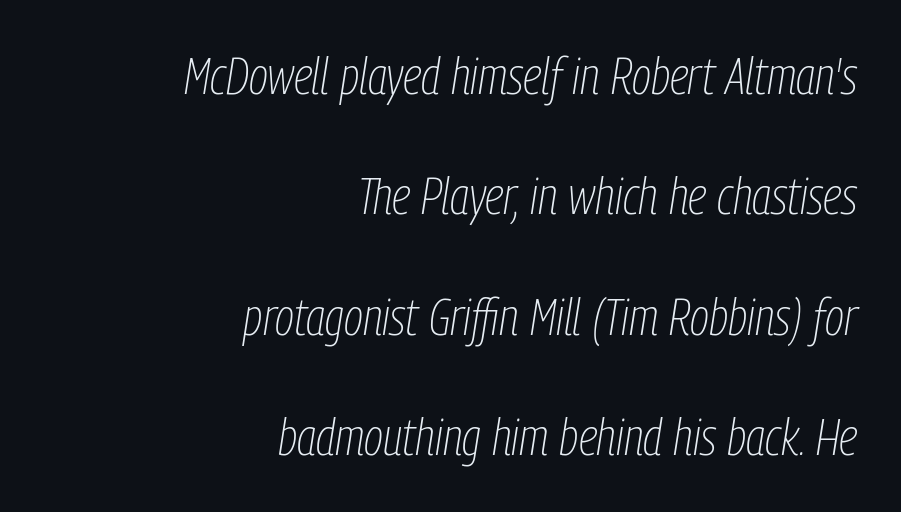
{"italic": "yes", "lean": "right", "slant_degrees": 9, "bold": "no", "weight": "thin", "width": "condensed", "stroke_contrast": "low", "x_height": "medium", "monospaced": "no", "underline": "no", "align": "right", "line_spacing": "loose", "line_spacing_ratio": 2.36, "letter_spacing": "normal", "letter_spacing_em": 0.0, "glyph_px": 51}
